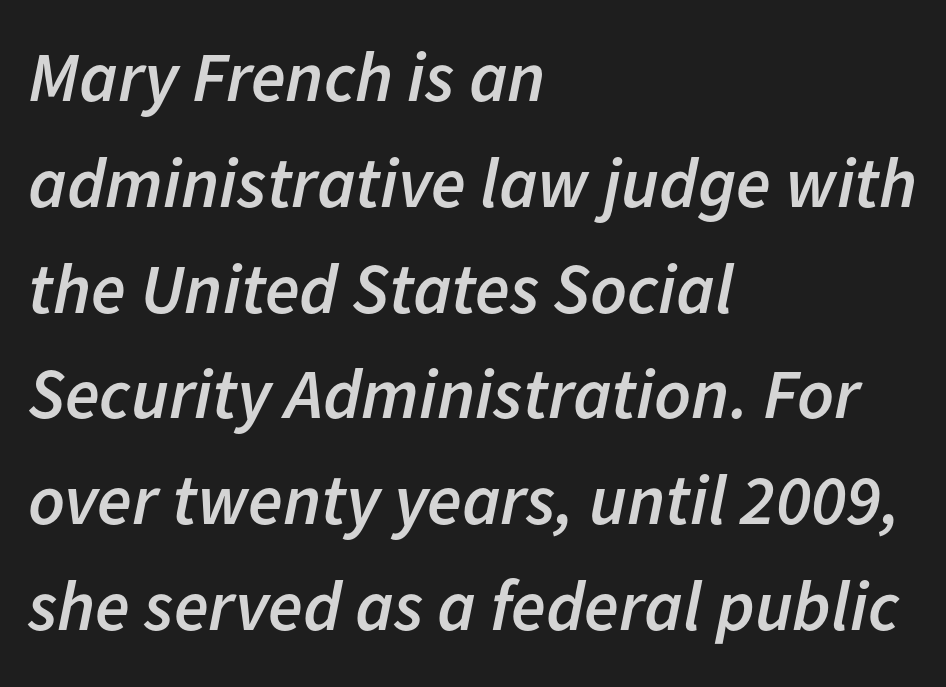
Q: Is the text bold? A: Semi-bold.
Q: Is the text italic (slanted)? A: Yes, it leans right by about 11 degrees.
Q: Is the text underlined? A: No.
Q: How is the paragraph aligned? A: Left-aligned.
Q: Is the spacing between letters normal or unusually wide? A: Normal.
Q: Is the spacing between lines tight, normal or loose? A: Normal.
Q: Width (condensed, normal, or wide)? A: Normal.
Q: Stroke contrast? A: Low.
Q: x-height? A: Medium.
Q: Monospaced? A: No.
